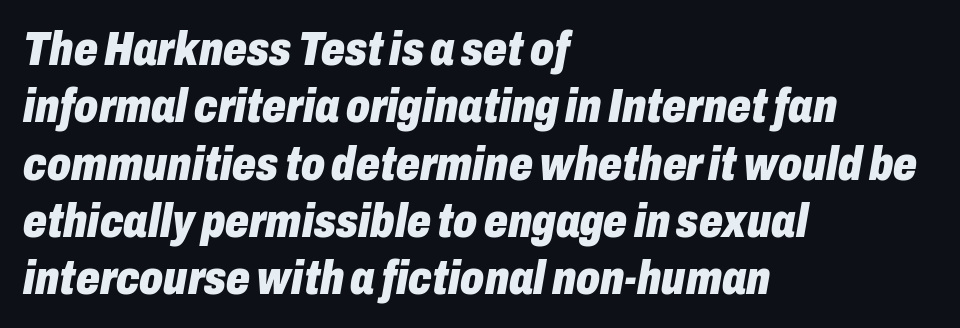
Q: Is the text bold? A: Yes.
Q: Is the text italic (slanted)? A: Yes, it leans right by about 10 degrees.
Q: Is the text underlined? A: No.
Q: How is the paragraph aligned? A: Left-aligned.
Q: Is the spacing between letters normal or unusually wide? A: Normal.
Q: Width (condensed, normal, or wide)? A: Condensed.
Q: Stroke contrast? A: Low.
Q: x-height? A: Medium.
Q: Monospaced? A: No.
